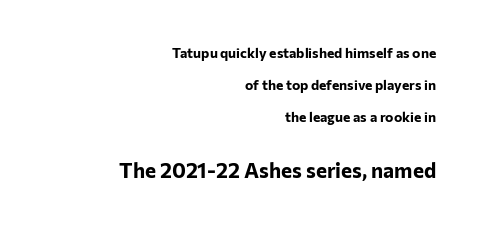
Stroke thickness is high; the sample reads as a true bold. Words appear dense and cohesive because spacing is normal. Posture: vertical. Summary of vertical rhythm: relaxed, with wide interline spacing. Just letters on the line, the space beneath them empty.
